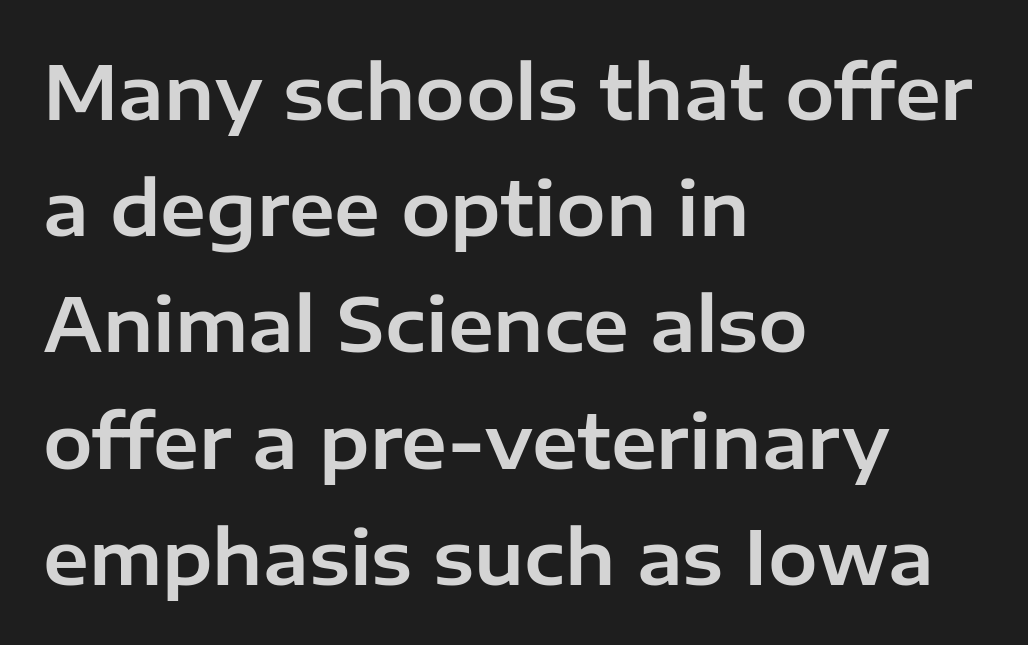
Glyph-to-glyph distance matches everyday printed text. Vertically, the passage feels balanced, rows spaced as you'd expect. The typesetter chose a ragged-right arrangement here. Serif or sans? Sans — the stroke terminals are bare. Spacing verdict: proportional, widths tailored to each character. Check under the words: just untouched page.
